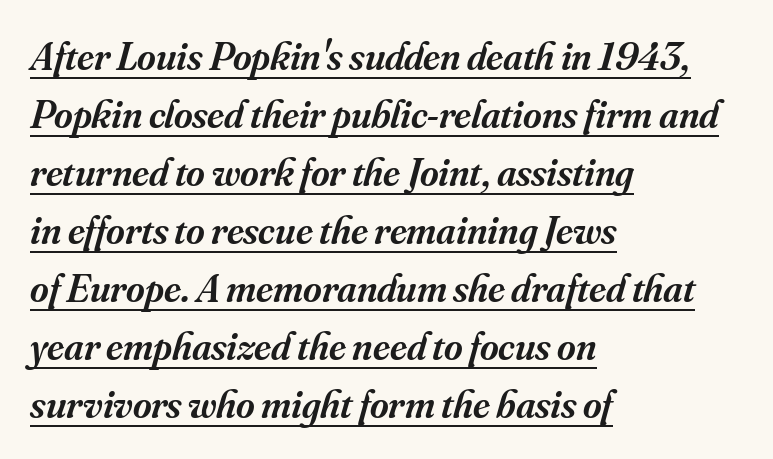
Q: Is the text bold? A: Semi-bold.
Q: Is the text italic (slanted)? A: Yes, it leans right by about 16 degrees.
Q: Is the typeface a serif or a sans-serif typeface? A: Serif.
Q: Is the text underlined? A: Yes.
Q: How is the paragraph aligned? A: Left-aligned.
Q: Is the spacing between letters normal or unusually wide? A: Normal.
Q: Is the spacing between lines tight, normal or loose? A: Normal.
Q: Width (condensed, normal, or wide)? A: Normal.
Q: Stroke contrast? A: Medium.
Q: x-height? A: Small.
Q: Monospaced? A: No.
